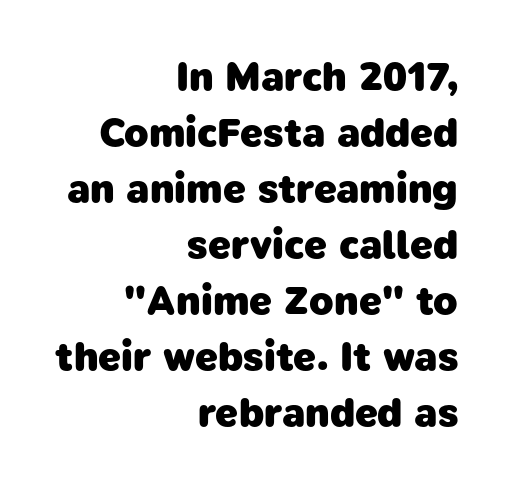
{"serif": "no", "bold": "yes", "weight": "heavy", "width": "normal", "stroke_contrast": "low", "x_height": "medium", "monospaced": "no", "underline": "no", "align": "right", "line_spacing": "normal", "line_spacing_ratio": 1.4, "letter_spacing": "normal", "letter_spacing_em": 0.0, "glyph_px": 40}
